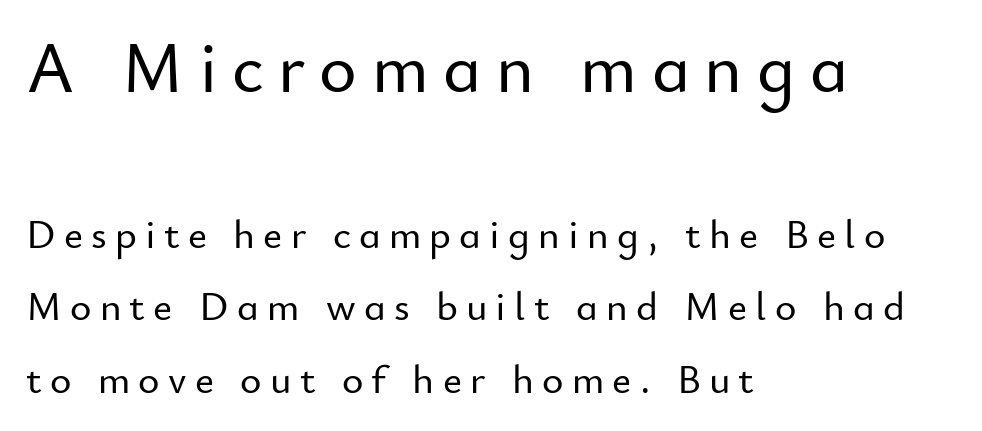
The image shows 72 px sans-serif type, upright; set left-aligned, line spacing 1.76x, unusually wide letter spacing (+0.2 em), not underlined; the first (top) block is 1.76x larger; low stroke contrast and a small x-height.
